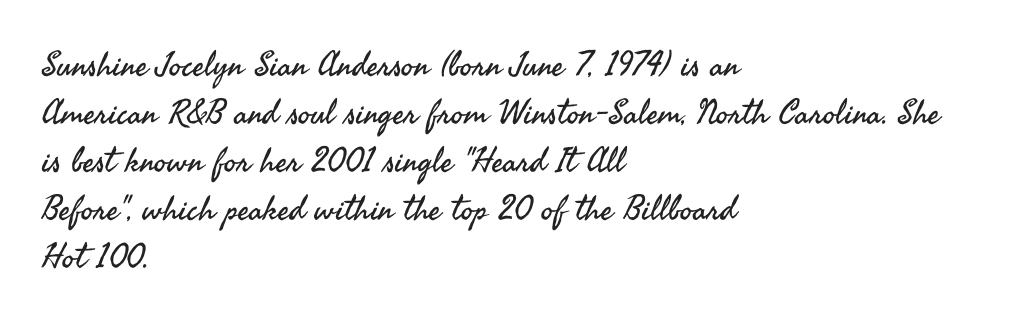
Q: Is the text bold? A: No.
Q: Is the text italic (slanted)? A: Yes.
Q: Is the typeface a serif or a sans-serif typeface? A: Sans-serif.
Q: Is the text underlined? A: No.
Q: How is the paragraph aligned? A: Left-aligned.
Q: Is the spacing between letters normal or unusually wide? A: Normal.
Q: Is the spacing between lines tight, normal or loose? A: Normal.
Q: Width (condensed, normal, or wide)? A: Normal.
Q: Stroke contrast? A: Medium.
Q: x-height? A: Small.
Q: Monospaced? A: No.
